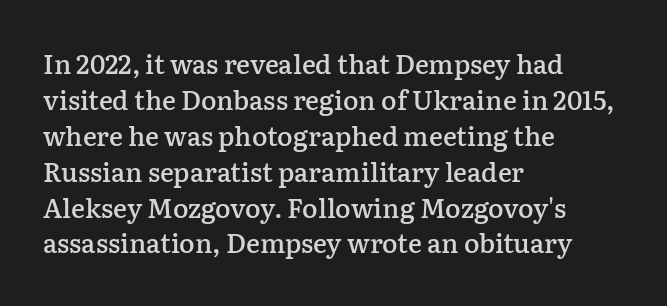
Q: Is the text bold? A: Semi-bold.
Q: Is the text italic (slanted)? A: No, it is upright.
Q: Is the text underlined? A: No.
Q: How is the paragraph aligned? A: Left-aligned.
Q: Is the spacing between letters normal or unusually wide? A: Normal.
Q: Is the spacing between lines tight, normal or loose? A: Normal.
